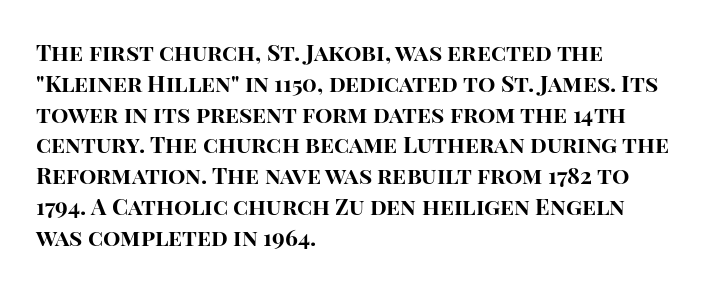
Q: Is the text bold? A: Yes.
Q: Is the text italic (slanted)? A: No, it is upright.
Q: Is the text underlined? A: No.
Q: How is the paragraph aligned? A: Left-aligned.
Q: Is the spacing between letters normal or unusually wide? A: Normal.
Q: Is the spacing between lines tight, normal or loose? A: Normal.
